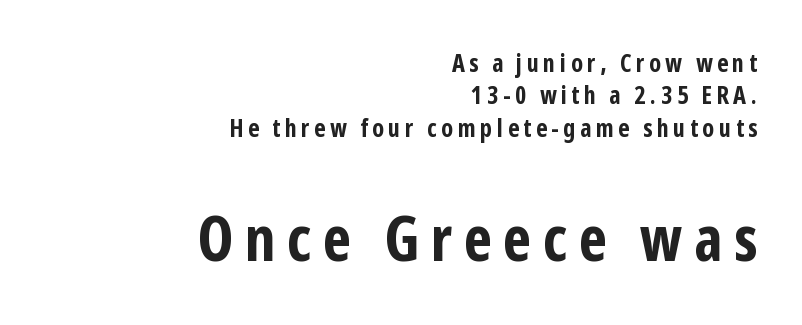
Underline: absent. The lines in this sample share a right terminus and differ only in where they begin. Horizontal bands of white between lines are of average thickness. The glyphs have the mass of a bold cut.
